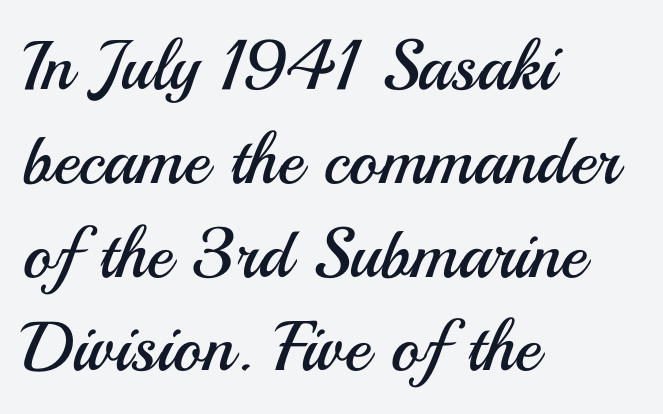
{"serif": "no", "bold": "no", "weight": "regular", "width": "normal", "stroke_contrast": "medium", "x_height": "small", "monospaced": "no", "underline": "no", "align": "left", "line_spacing": "normal", "line_spacing_ratio": 1.34, "letter_spacing": "normal", "letter_spacing_em": 0.0, "glyph_px": 70}
